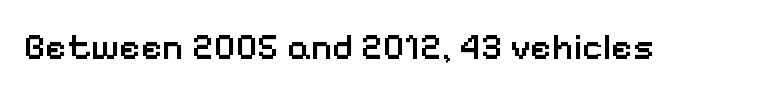
Default kerning and tracking; the words read as compact shapes. Every stem runs plumb, perpendicular to the baseline. Letterform terminals end flat and unadorned throughout the passage. The face used here is proportionally spaced, like ordinary book or web type. The strip under each line holds only bare page. Summary of weight: moderately heavy, a semibold.
